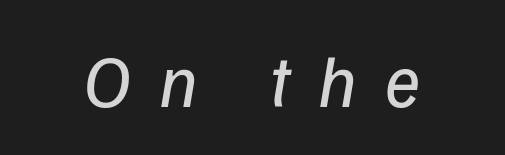
The weight would be labelled regular, book, light, or lighter still. The face used here is rendered with a markedly widened letterfit. You could not count columns in this text — the font is proportionally spaced. Check the space under the baseline: it is left empty. Stroke terminals: plain, sans-serif.
